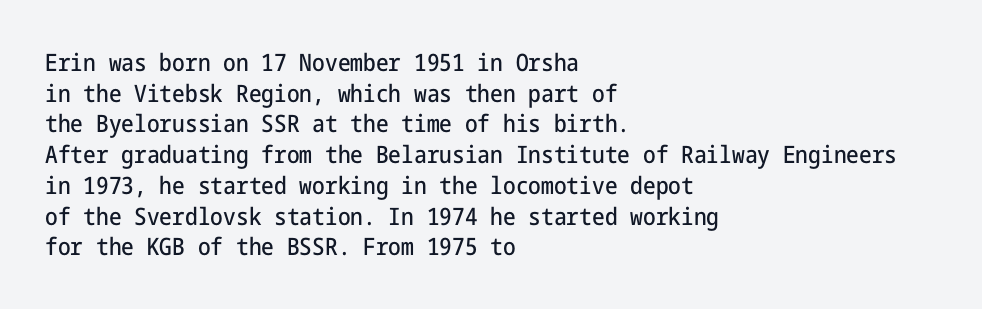
Q: Is the text italic (slanted)? A: No, it is upright.
Q: Is the text underlined? A: No.
Q: How is the paragraph aligned? A: Left-aligned.
Q: Is the spacing between letters normal or unusually wide? A: Normal.
Q: Is the spacing between lines tight, normal or loose? A: Normal.
